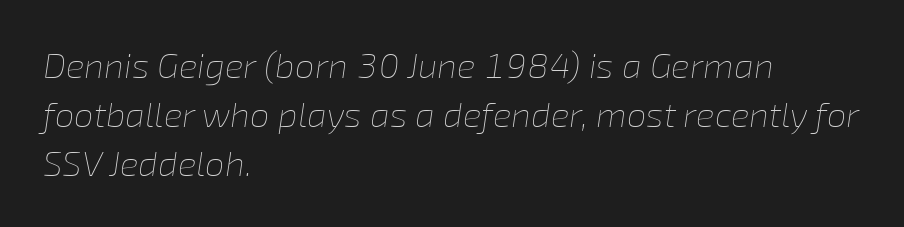
Is the type slanted? Yes — the strokes lean at a clear angle. Characters follow at the spacing the type designer built in. Has an underline been added? It has not. Leftover space on each line is placed entirely after the last word. A quiet, ordinary-to-light weight characterises the typeface.
